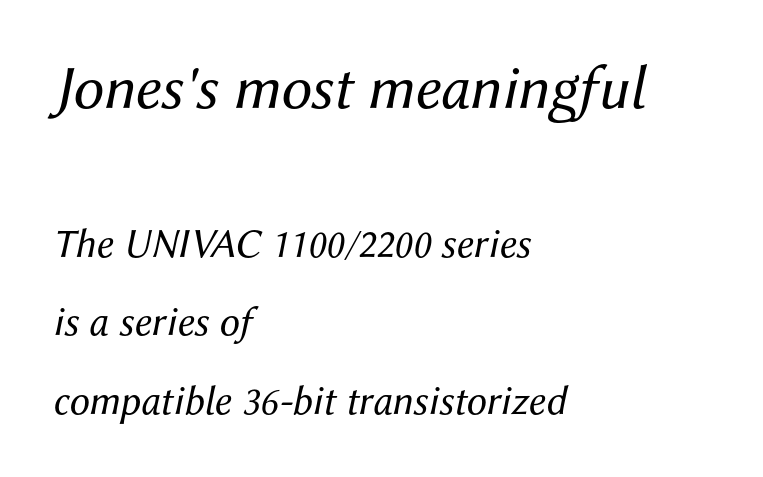
The image shows 62 px regular-weight type, italic (leaning right); set left-aligned, loose line spacing (1.91x), normal letter spacing, not underlined; the first (top) block is 1.51x larger; medium stroke contrast and a medium x-height.
